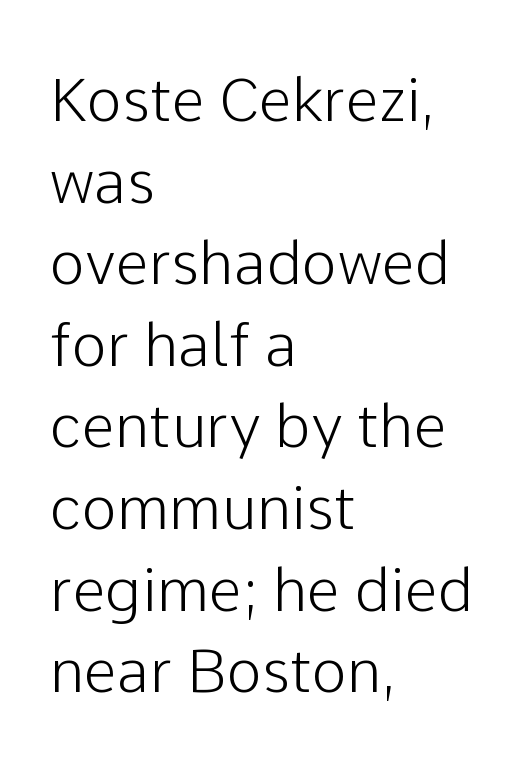
{"serif": "no", "italic": "no", "width": "normal", "stroke_contrast": "low", "x_height": "medium", "monospaced": "no", "underline": "no", "align": "left", "line_spacing": "normal", "line_spacing_ratio": 1.36, "letter_spacing": "normal", "letter_spacing_em": 0.0, "glyph_px": 60}
